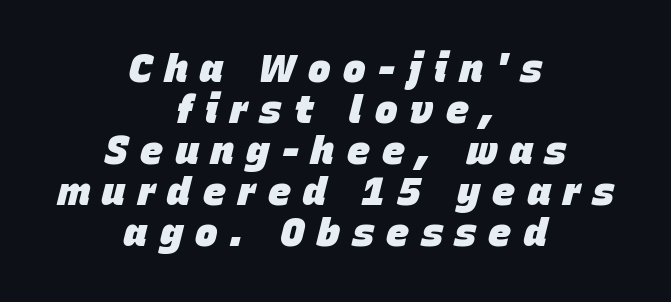
The image shows 38 px heavy type, italic (leaning right); set centered, tight line spacing (1.08x), unusually wide letter spacing (+0.33 em), not underlined; low stroke contrast and a large x-height.
